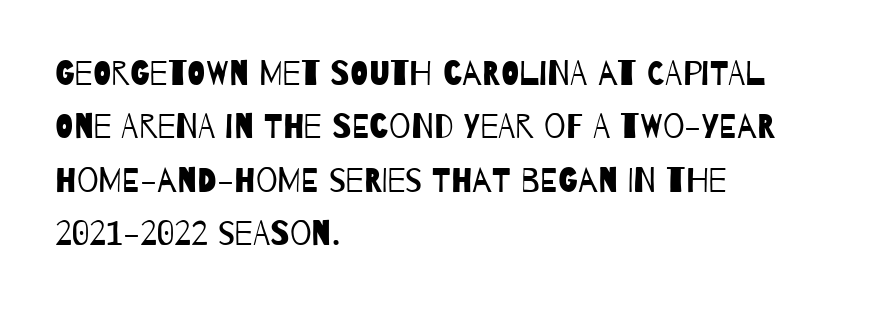
Q: Is the text bold? A: No.
Q: Is the typeface a serif or a sans-serif typeface? A: Sans-serif.
Q: Is the text underlined? A: No.
Q: How is the paragraph aligned? A: Left-aligned.
Q: Is the spacing between letters normal or unusually wide? A: Normal.
Q: Is the spacing between lines tight, normal or loose? A: Normal.
Q: Width (condensed, normal, or wide)? A: Condensed.
Q: Stroke contrast? A: Low.
Q: x-height? A: Large.
Q: Monospaced? A: No.
